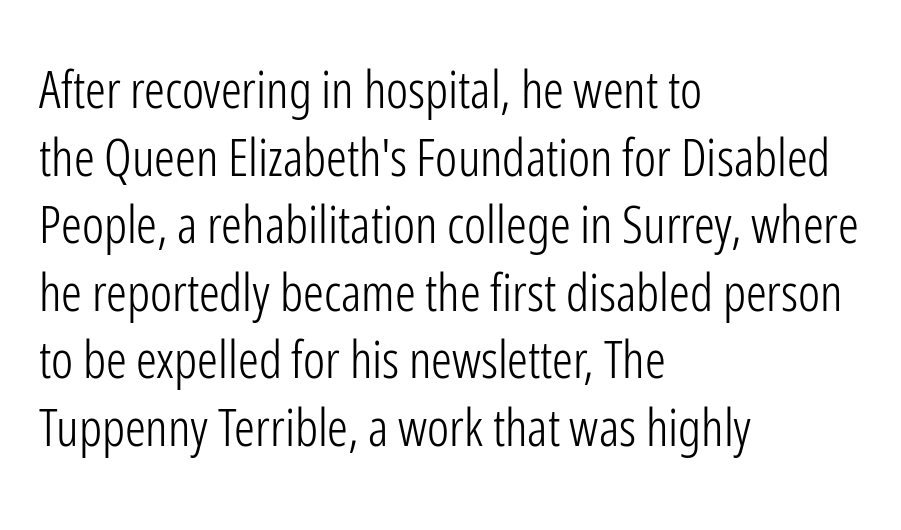
{"serif": "no", "italic": "no", "bold": "no", "weight": "light", "width": "condensed", "stroke_contrast": "low", "x_height": "medium", "monospaced": "no", "underline": "no", "align": "left", "line_spacing": "normal", "line_spacing_ratio": 1.3, "letter_spacing": "normal", "letter_spacing_em": 0.0, "glyph_px": 52}
